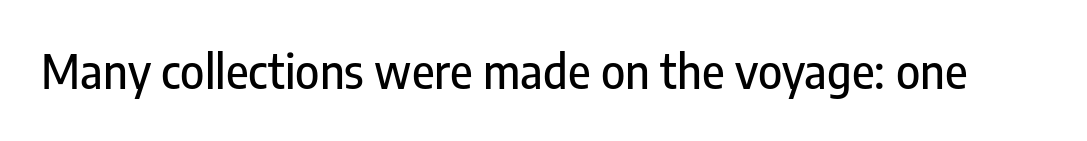
Q: Is the text italic (slanted)? A: No, it is upright.
Q: Is the typeface a serif or a sans-serif typeface? A: Sans-serif.
Q: Is the text underlined? A: No.
Q: Is the spacing between letters normal or unusually wide? A: Normal.
Q: Width (condensed, normal, or wide)? A: Condensed.
Q: Stroke contrast? A: Low.
Q: x-height? A: Medium.
Q: Monospaced? A: No.
